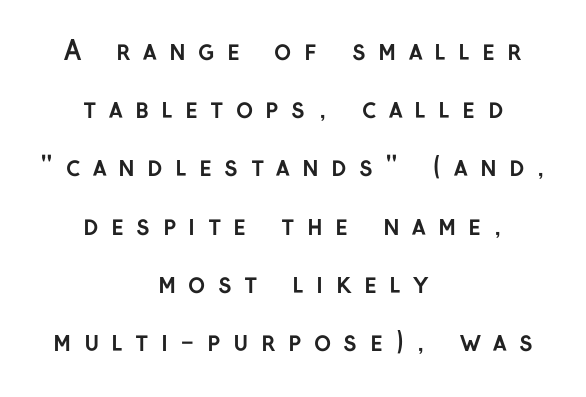
The characters look thick and weighty, a clear bold. Which margin do the lines hug? Neither — every line sits in the middle. Ordinary non-slanted type is in use. This sample uses expanded letter spacing, leaving extra air between glyphs. Is there much room between lines? Yes — plenty of vertical air separates them. Bare-footed words on every line.
